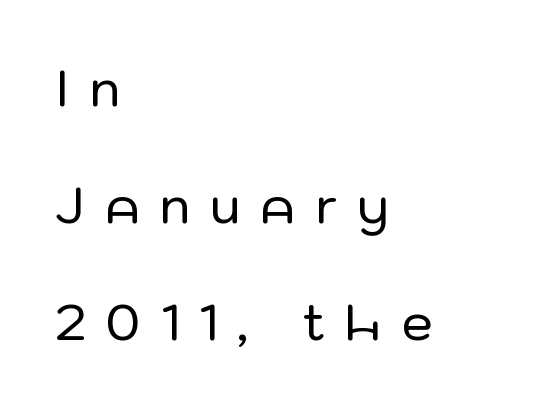
Q: Is the text italic (slanted)? A: No, it is upright.
Q: Is the typeface a serif or a sans-serif typeface? A: Sans-serif.
Q: Is the text underlined? A: No.
Q: How is the paragraph aligned? A: Left-aligned.
Q: Is the spacing between letters normal or unusually wide? A: Unusually wide.
Q: Is the spacing between lines tight, normal or loose? A: Loose.
Q: Width (condensed, normal, or wide)? A: Normal.
Q: Stroke contrast? A: Low.
Q: x-height? A: Medium.
Q: Monospaced? A: No.
